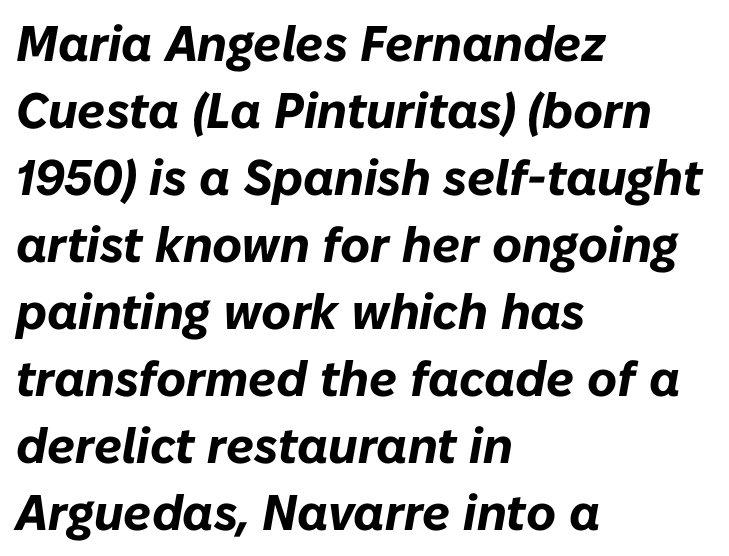
Q: Is the text bold? A: Yes.
Q: Is the text italic (slanted)? A: Yes, it leans right by about 10 degrees.
Q: Is the text underlined? A: No.
Q: How is the paragraph aligned? A: Left-aligned.
Q: Is the spacing between letters normal or unusually wide? A: Normal.
Q: Is the spacing between lines tight, normal or loose? A: Normal.
Q: Width (condensed, normal, or wide)? A: Normal.
Q: Stroke contrast? A: Low.
Q: x-height? A: Medium.
Q: Monospaced? A: No.
